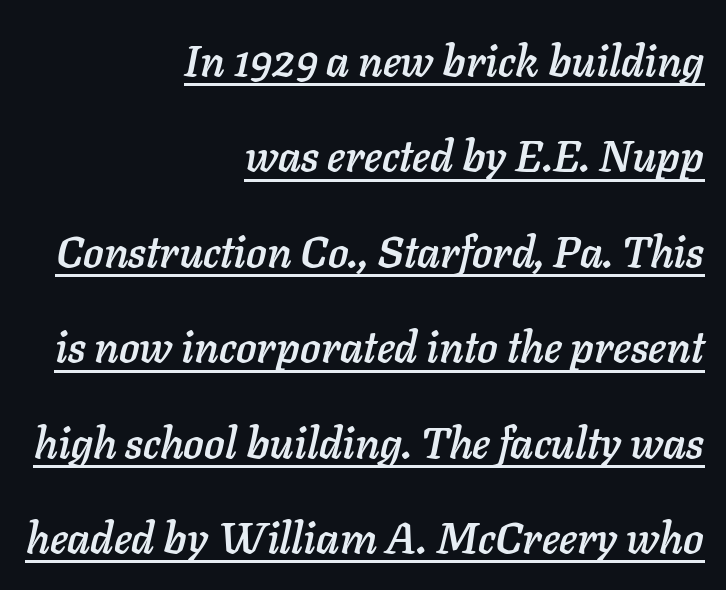
The image shows 43 px text type, italic (leaning right); set right-aligned, loose line spacing (2.22x), normal letter spacing, underlined; low stroke contrast and a medium x-height.
